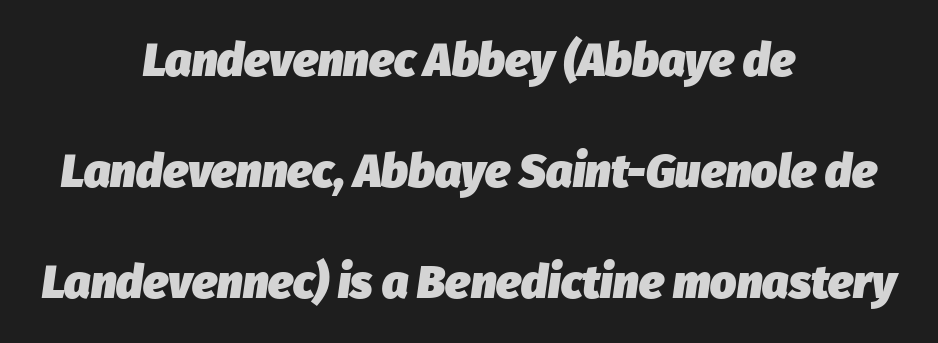
{"italic": "yes", "lean": "right", "slant_degrees": 8, "bold": "yes", "weight": "heavy", "width": "normal", "stroke_contrast": "low", "x_height": "medium", "monospaced": "no", "underline": "no", "align": "center", "line_spacing": "loose", "line_spacing_ratio": 2.41, "letter_spacing": "normal", "letter_spacing_em": 0.0, "glyph_px": 46}
